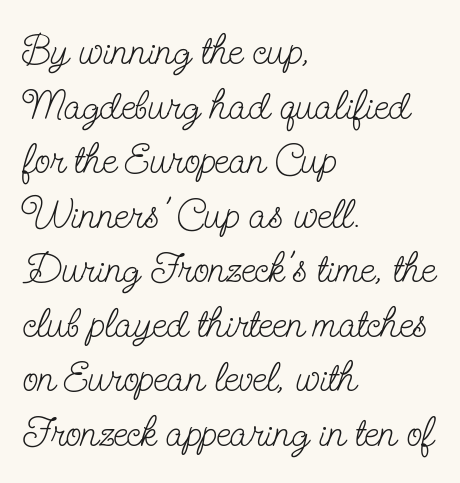
The image shows 41 px light, condensed serif type; set left-aligned, normal line spacing (1.33x), normal letter spacing, not underlined; low stroke contrast and a small x-height.
